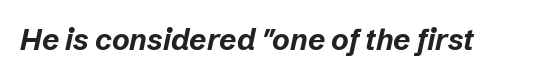
{"italic": "yes", "lean": "right", "slant_degrees": 12, "bold": "yes", "weight": "bold", "width": "normal", "stroke_contrast": "low", "x_height": "medium", "monospaced": "no", "underline": "no", "letter_spacing": "normal", "letter_spacing_em": 0.0, "glyph_px": 30}
